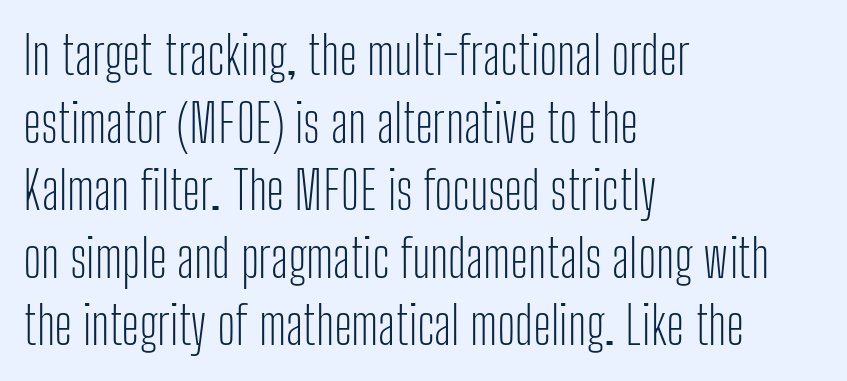
Style check: upright. Bold? No — there's no thickening of the strokes. Each letter keeps its own natural width here, so spacing adapts to shape. Typographically, this falls in the sans-serif category.
